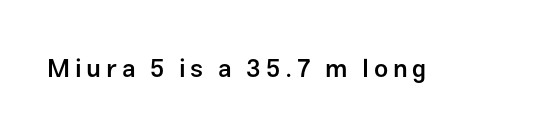
Each row of text sits above clean, open space. The strokes are fattened partway — semibold, not bold. Italic? Not at all — the glyphs are vertical.
